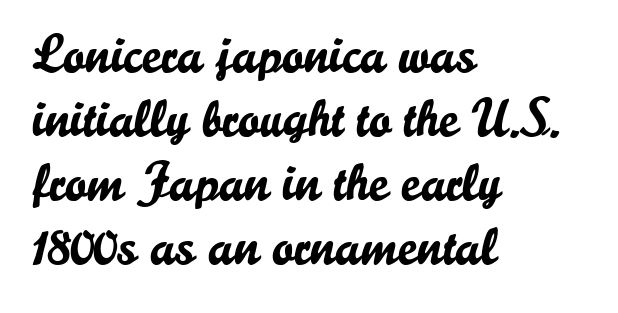
A bare baseline throughout the passage. The rendering anchors every line to the left-hand side. These lines are rendered in a variable-pitch font. Default kerning and tracking; the words read as compact shapes. The font family rendered here belongs to the sans-serif group.
